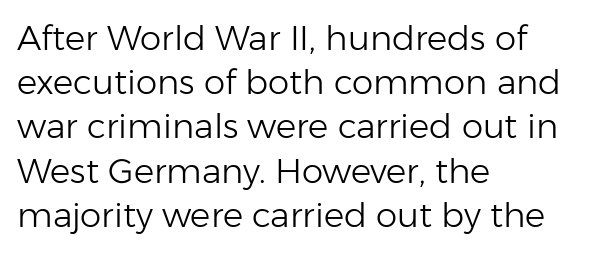
Q: Is the text bold? A: No.
Q: Is the text italic (slanted)? A: No, it is upright.
Q: Is the typeface a serif or a sans-serif typeface? A: Sans-serif.
Q: Is the text underlined? A: No.
Q: How is the paragraph aligned? A: Left-aligned.
Q: Is the spacing between letters normal or unusually wide? A: Normal.
Q: Is the spacing between lines tight, normal or loose? A: Normal.
Q: Width (condensed, normal, or wide)? A: Normal.
Q: Stroke contrast? A: Low.
Q: x-height? A: Medium.
Q: Monospaced? A: No.
